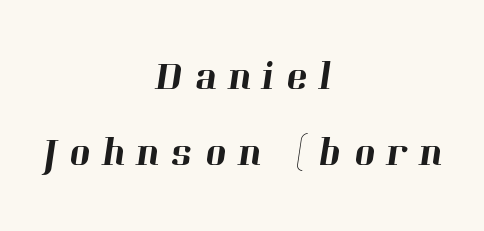
The image shows 41 px serif type; set centered, line spacing 1.85x, unusually wide letter spacing (+0.28 em), not underlined; high stroke contrast and a medium x-height.
